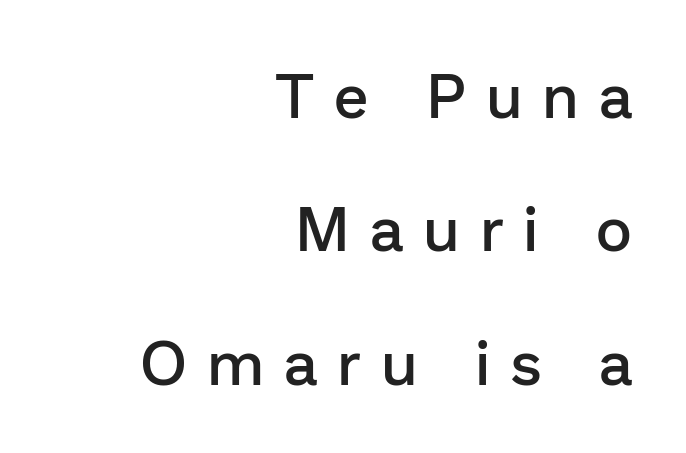
The image shows 62 px semibold sans-serif type, upright; set right-aligned, loose line spacing (2.15x), unusually wide letter spacing (+0.32 em), not underlined; low stroke contrast and a medium x-height.
